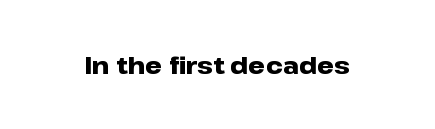
{"italic": "no", "bold": "yes", "underline": "no", "letter_spacing": "normal", "letter_spacing_em": 0.0, "glyph_px": 24}
